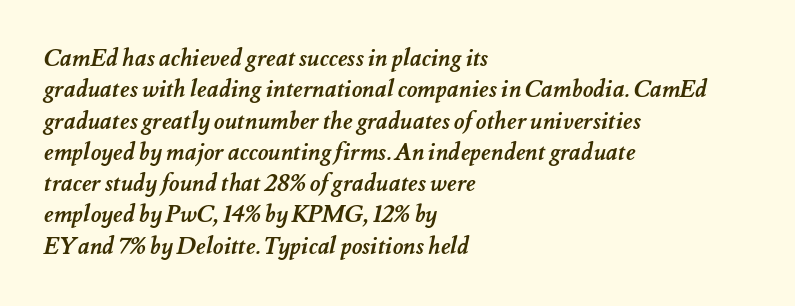
Q: Is the text bold? A: Yes.
Q: Is the text underlined? A: No.
Q: How is the paragraph aligned? A: Left-aligned.
Q: Is the spacing between letters normal or unusually wide? A: Normal.
Q: Is the spacing between lines tight, normal or loose? A: Normal.
